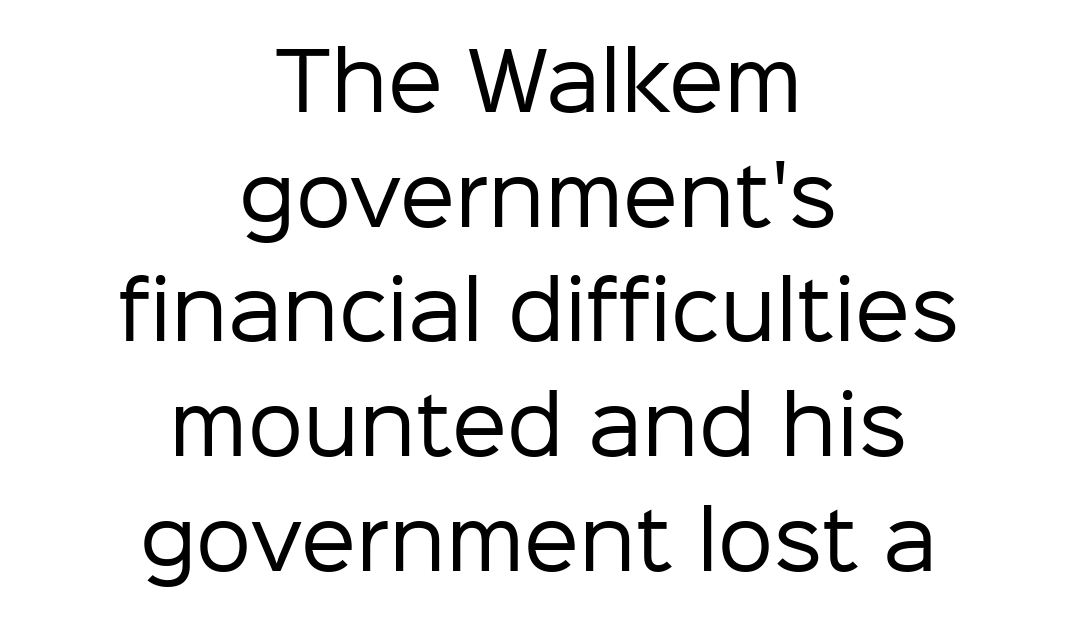
The image shows 78 px regular-weight sans-serif type, upright; set centered, normal line spacing (1.47x), normal letter spacing, not underlined; low stroke contrast and a medium x-height.
